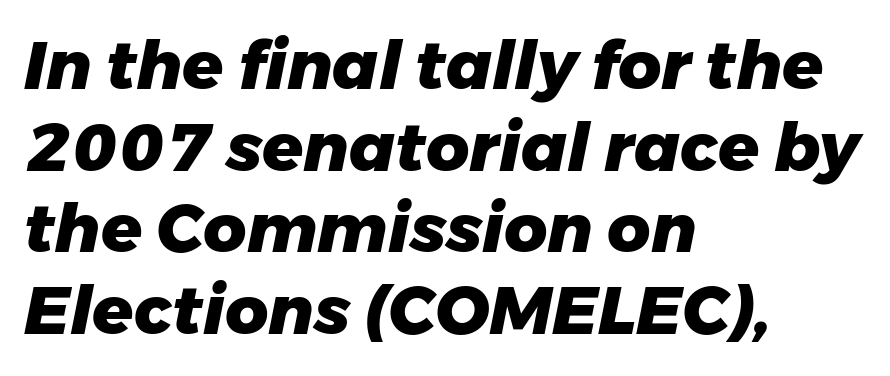
{"italic": "yes", "lean": "right", "slant_degrees": 11, "bold": "yes", "weight": "heavy", "width": "normal", "stroke_contrast": "low", "x_height": "medium", "monospaced": "no", "underline": "no", "align": "left", "line_spacing_ratio": 1.22, "letter_spacing": "normal", "letter_spacing_em": 0.0, "glyph_px": 67}
